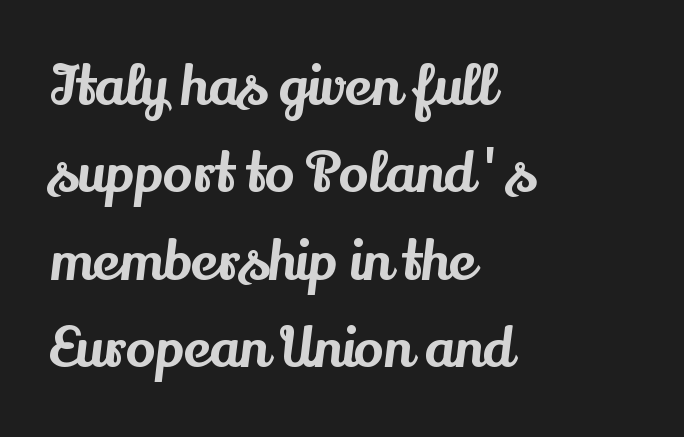
The image shows 55 px serif type; set left-aligned, normal line spacing (1.59x), normal letter spacing, not underlined; medium stroke contrast and a small x-height.
